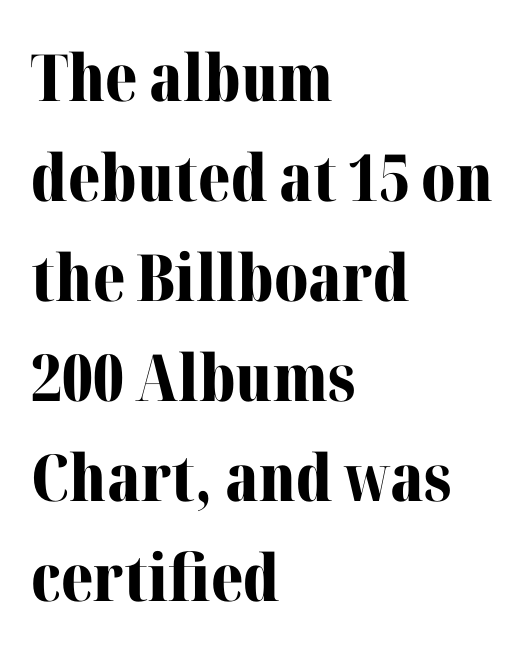
Q: Is the text bold? A: Yes.
Q: Is the text italic (slanted)? A: No, it is upright.
Q: Is the typeface a serif or a sans-serif typeface? A: Serif.
Q: Is the text underlined? A: No.
Q: How is the paragraph aligned? A: Left-aligned.
Q: Is the spacing between letters normal or unusually wide? A: Normal.
Q: Is the spacing between lines tight, normal or loose? A: Normal.
Q: Width (condensed, normal, or wide)? A: Normal.
Q: Stroke contrast? A: Medium.
Q: x-height? A: Medium.
Q: Monospaced? A: No.
